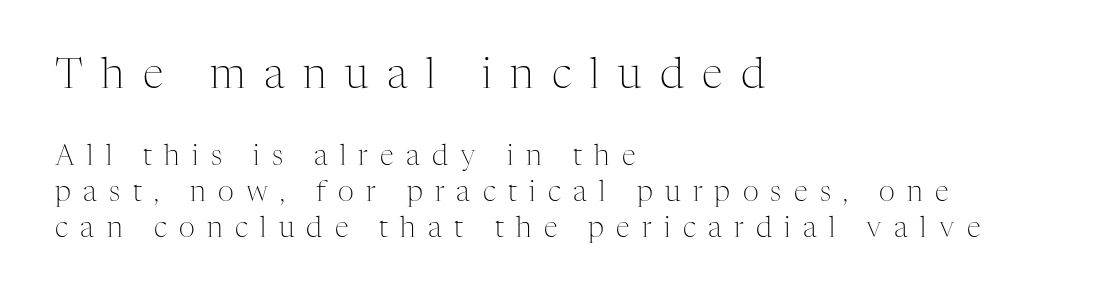
The image shows 42 px light serif type, upright; set left-aligned, normal line spacing (1.29x), unusually wide letter spacing (+0.44 em), not underlined; the first (top) block is 1.5x larger; medium stroke contrast and a medium x-height.
